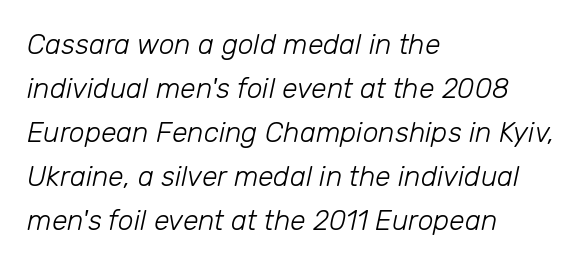
The axis of the letterforms is tilted away from vertical. The font is comparable to plain body text, perhaps lighter. Nobody touched the tracking dial on this one. The letters advance in unequal steps, a hallmark of proportional type. Caption: multi-line text, flush left, ragged right. The words here are not underlined.
